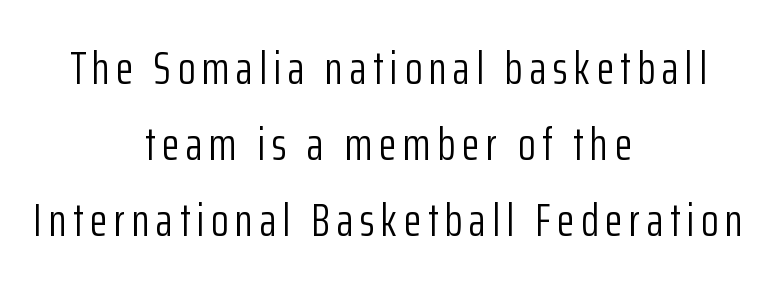
Is this a fixed-width face? No — the glyphs have proportional, varying widths. The baseline area is clear. How would I describe the line gaps? Plain and ordinary. This is roman type, the default non-slanted kind.
